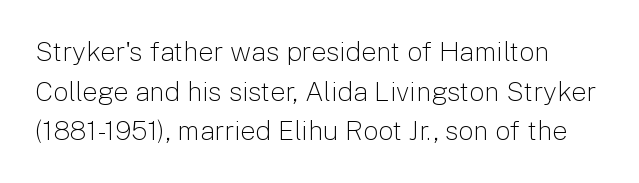
{"italic": "no", "bold": "no", "underline": "no", "line_spacing": "normal", "line_spacing_ratio": 1.47, "letter_spacing": "normal", "letter_spacing_em": 0.0, "glyph_px": 27}
